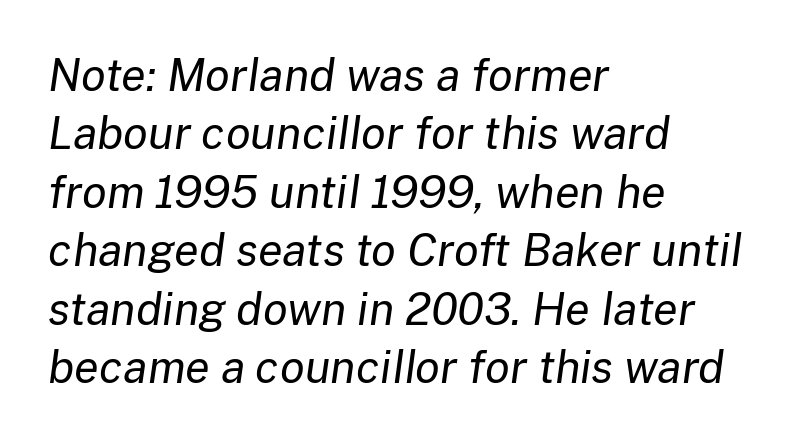
The whole block is typeset with a tilt. Observe the ordinary spacing: letters are neighbours, not strangers. Proportional: the letters do not fall into vertical columns. A quiet, ordinary-to-light weight characterises the typeface. The foot of each line stays bare and open. Reading down the column, the eye jumps a familiar distance to each next line.
